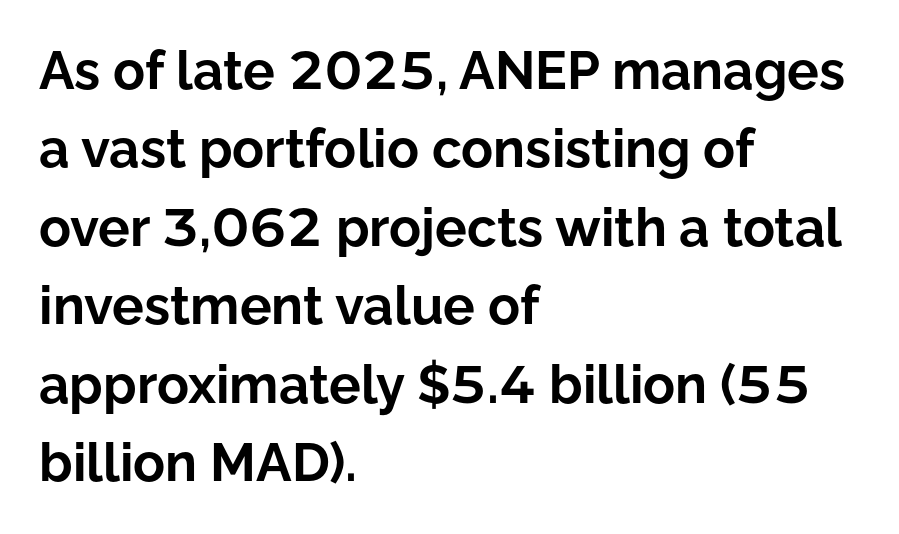
Note the varied advance widths — an 'i' is clearly narrower than an 'm'. The letters stand straight up with perfectly vertical stems. Short note: letters normally spaced. The rendering uses a moderate line-height, typical for paragraphs.
